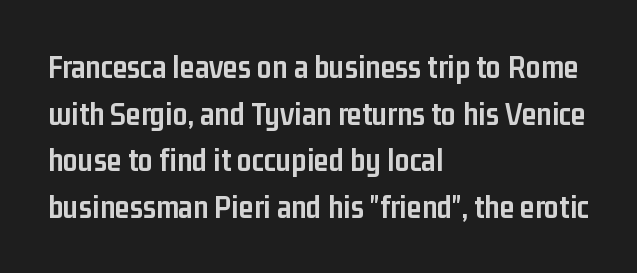
The image shows 33 px semibold, condensed sans-serif type, upright; set left-aligned, normal line spacing (1.41x), normal letter spacing, not underlined; low stroke contrast and a medium x-height.
